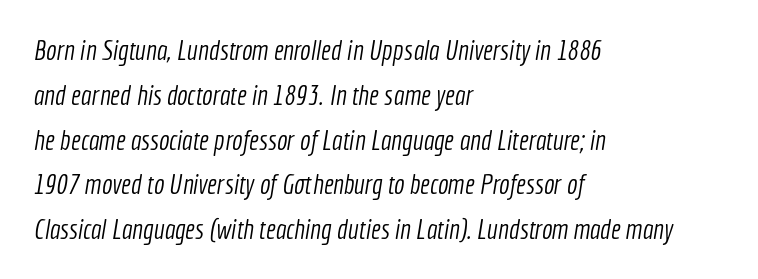
Reading down the block, your eye returns to a fixed left position each line. A typesetter would call this zero additional tracking. In terms of leading, this rendering sits right in the middle. The typesetting does not lean heavy: it is not bold.
